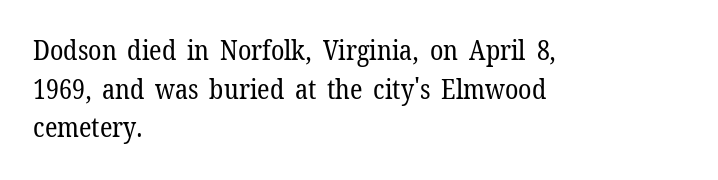
Stroke thickness stays within the range of a standard reading face or lighter. Notice how descenders clear the ascenders below comfortably — that's standard leading. There is no visible air inserted between adjacent glyphs. Casual observation: everything's shoved over to the left. The specimen omits any rule beneath the text block's lines. The letters stand straight up with perfectly vertical stems.
